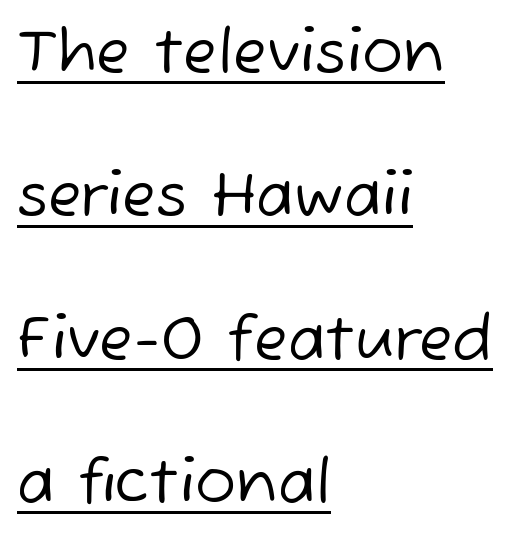
Q: Is the text bold? A: No.
Q: Is the typeface a serif or a sans-serif typeface? A: Sans-serif.
Q: Is the text underlined? A: Yes.
Q: How is the paragraph aligned? A: Left-aligned.
Q: Is the spacing between letters normal or unusually wide? A: Normal.
Q: Is the spacing between lines tight, normal or loose? A: Loose.
Q: Width (condensed, normal, or wide)? A: Normal.
Q: Stroke contrast? A: Low.
Q: x-height? A: Medium.
Q: Monospaced? A: No.
